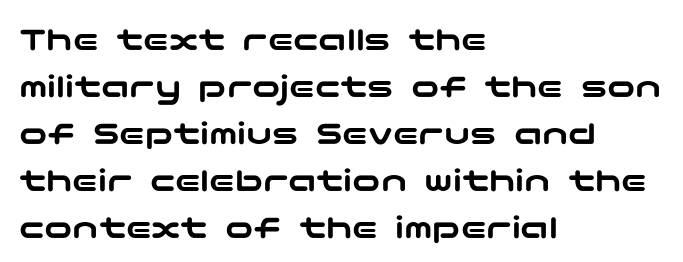
The image shows 35 px wide sans-serif type, upright; set left-aligned, normal line spacing (1.34x), normal letter spacing, not underlined; low stroke contrast and a medium x-height.
